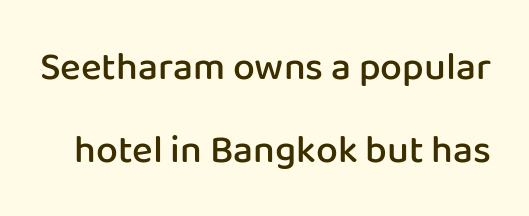
Q: Is the text bold? A: Semi-bold.
Q: Is the text italic (slanted)? A: No, it is upright.
Q: Is the typeface a serif or a sans-serif typeface? A: Sans-serif.
Q: Is the text underlined? A: No.
Q: Is the spacing between letters normal or unusually wide? A: Normal.
Q: Is the spacing between lines tight, normal or loose? A: Loose.
Q: Width (condensed, normal, or wide)? A: Normal.
Q: Stroke contrast? A: Low.
Q: x-height? A: Medium.
Q: Monospaced? A: No.
